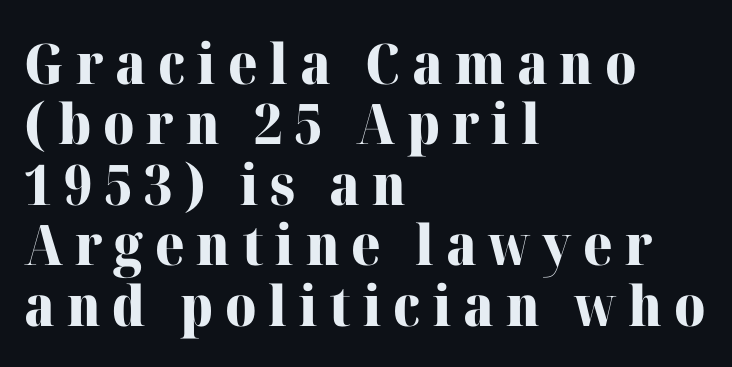
Reading down the block, your eye returns to a fixed left position each line. Posture: straight, roman, zero tilt. Rows of type sit shoulder to shoulder in the vertical direction. The strokes are fattened all the way to bold. Caption: expanded tracking, letters set apart. A typesetter would call this proportional, since set widths differ per character.
